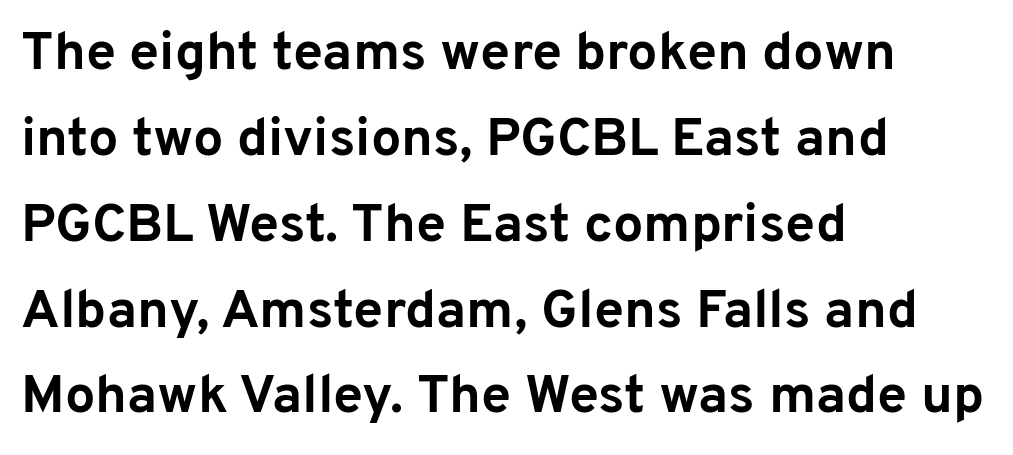
Q: Is the text bold? A: Yes.
Q: Is the text italic (slanted)? A: No, it is upright.
Q: Is the typeface a serif or a sans-serif typeface? A: Sans-serif.
Q: Is the text underlined? A: No.
Q: How is the paragraph aligned? A: Left-aligned.
Q: Is the spacing between letters normal or unusually wide? A: Normal.
Q: Is the spacing between lines tight, normal or loose? A: Normal.
Q: Width (condensed, normal, or wide)? A: Normal.
Q: Stroke contrast? A: Low.
Q: x-height? A: Medium.
Q: Monospaced? A: No.
